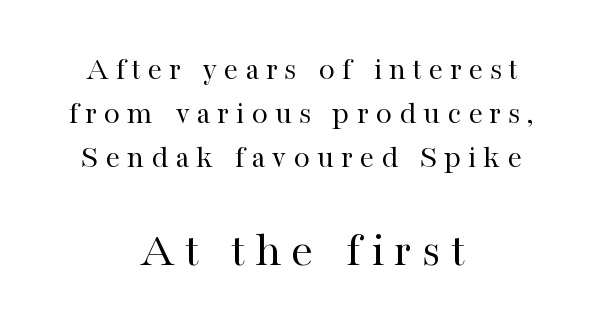
The lower block of text is set noticeably larger than the block above it. This sample uses expanded letter spacing, leaving extra air between glyphs. The passage is arranged like a title page — every line centered. This sample uses a serif face.
